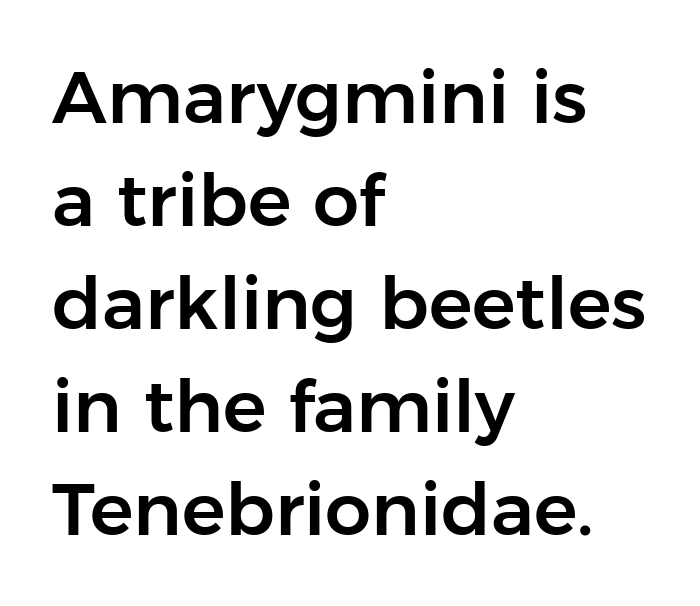
The image shows 73 px sans-serif type, upright; set left-aligned, normal line spacing (1.41x), normal letter spacing, not underlined; low stroke contrast and a medium x-height.
